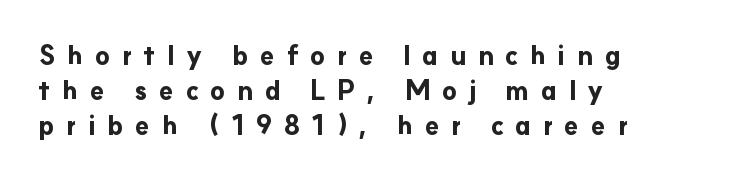
You can tell it's not italic because the verticals are truly vertical. Loose tracking; the words dissolve into strings of separated letters. Leading matches the norm, producing a regular column. A bare baseline throughout the passage. The glyphs have the mass of a bold cut.
